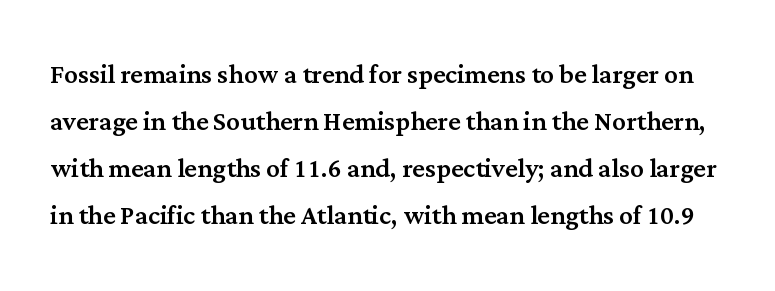
The image shows 34 px serif type, upright; set normal line spacing (1.38x), normal letter spacing, not underlined; medium stroke contrast and a medium x-height.
